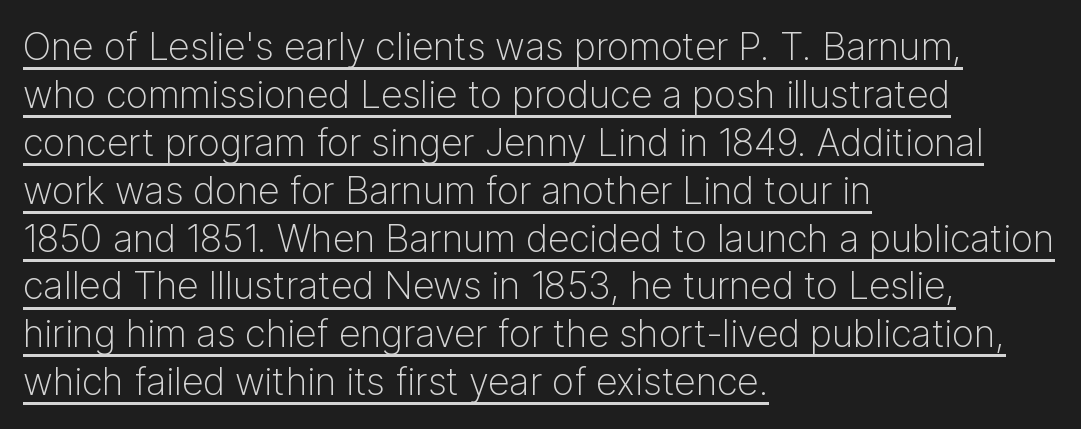
Does a line run under the words? Yes, clearly. The passage shown stacks its lines at a standard gap. The text block is weighted toward the left margin, trailing off unevenly rightward. Letters have the restrained weight of plain body copy at most. How are the letters spaced? Ordinarily, with no added tracking. No italicization has been applied; the sample stays upright.
